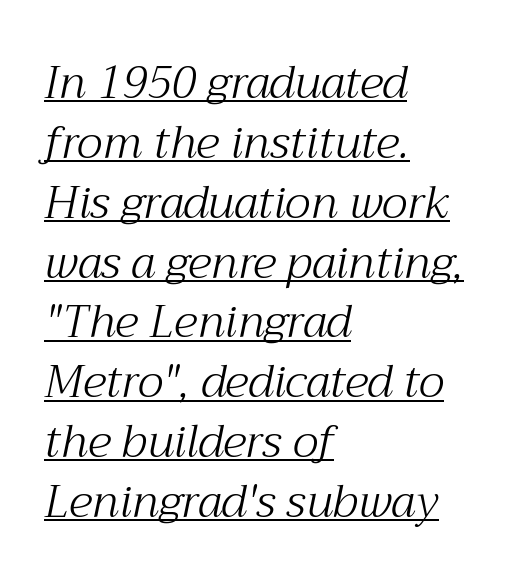
{"serif": "yes", "italic": "yes", "lean": "right", "slant_degrees": 12, "bold": "no", "weight": "light", "width": "normal", "stroke_contrast": "medium", "x_height": "medium", "monospaced": "no", "underline": "yes", "align": "left", "line_spacing": "normal", "line_spacing_ratio": 1.33, "letter_spacing": "normal", "letter_spacing_em": 0.0, "glyph_px": 45}
